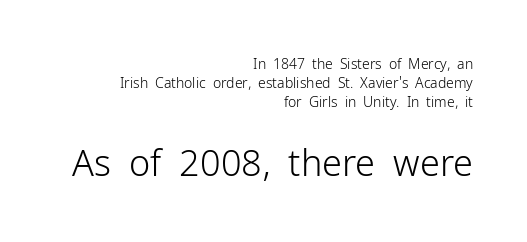
Q: Is the text bold? A: No.
Q: Is the text italic (slanted)? A: No, it is upright.
Q: Is the typeface a serif or a sans-serif typeface? A: Sans-serif.
Q: Is the text underlined? A: No.
Q: How is the paragraph aligned? A: Right-aligned.
Q: Is the spacing between letters normal or unusually wide? A: Normal.
Q: Is the spacing between lines tight, normal or loose? A: Normal.
Q: Which block of text is set in a larger size, the first (top) or the second (bottom)? A: The second (bottom) one.
Q: Width (condensed, normal, or wide)? A: Normal.
Q: Stroke contrast? A: Low.
Q: x-height? A: Medium.
Q: Monospaced? A: No.
